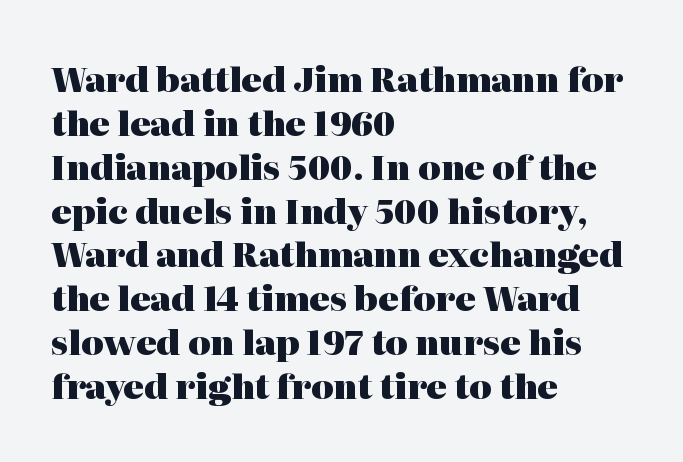
As a designer I'd log this as weight 700, bold. The letterforms sit shoulder to shoulder at normal distance. Underline: absent. Horizontal bands of white between lines are of average thickness. The font's upright variant was chosen for this text.
